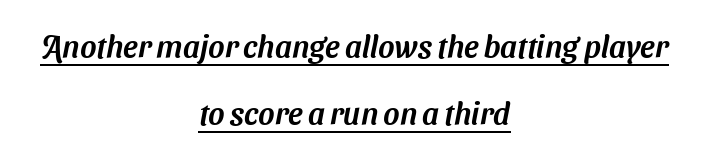
Q: Is the typeface a serif or a sans-serif typeface? A: Sans-serif.
Q: Is the text underlined? A: Yes.
Q: How is the paragraph aligned? A: Centered.
Q: Is the spacing between letters normal or unusually wide? A: Normal.
Q: Is the spacing between lines tight, normal or loose? A: Loose.
Q: Width (condensed, normal, or wide)? A: Normal.
Q: Stroke contrast? A: Medium.
Q: x-height? A: Medium.
Q: Monospaced? A: No.
